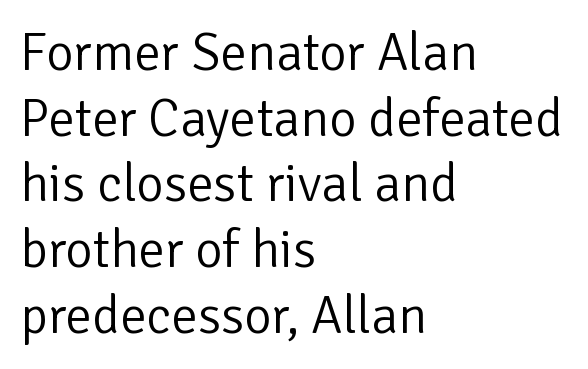
Q: Is the text bold? A: No.
Q: Is the text italic (slanted)? A: No, it is upright.
Q: Is the typeface a serif or a sans-serif typeface? A: Sans-serif.
Q: Is the text underlined? A: No.
Q: How is the paragraph aligned? A: Left-aligned.
Q: Is the spacing between letters normal or unusually wide? A: Normal.
Q: Width (condensed, normal, or wide)? A: Normal.
Q: Stroke contrast? A: Low.
Q: x-height? A: Medium.
Q: Monospaced? A: No.
